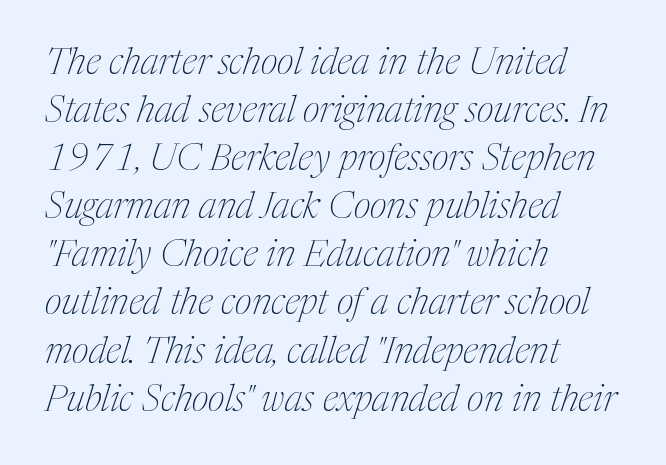
Every character sits at an angle, as italics do. Any mark beneath the type? The region is blank. What's the leading like? Ordinary, nothing unusual. The passage is arranged the way most books set body copy — flush left. Does extra space separate the letters? No, they use regular spacing.
